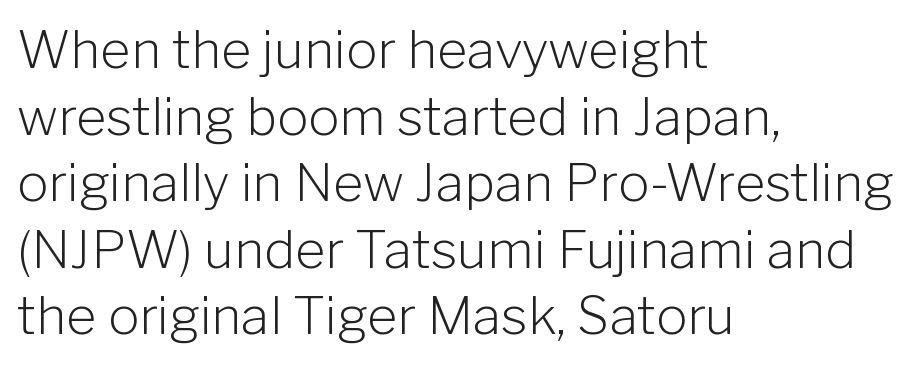
Q: Is the text bold? A: No.
Q: Is the text italic (slanted)? A: No, it is upright.
Q: Is the typeface a serif or a sans-serif typeface? A: Sans-serif.
Q: Is the text underlined? A: No.
Q: How is the paragraph aligned? A: Left-aligned.
Q: Is the spacing between letters normal or unusually wide? A: Normal.
Q: Is the spacing between lines tight, normal or loose? A: Normal.
Q: Width (condensed, normal, or wide)? A: Normal.
Q: Stroke contrast? A: Low.
Q: x-height? A: Medium.
Q: Monospaced? A: No.
